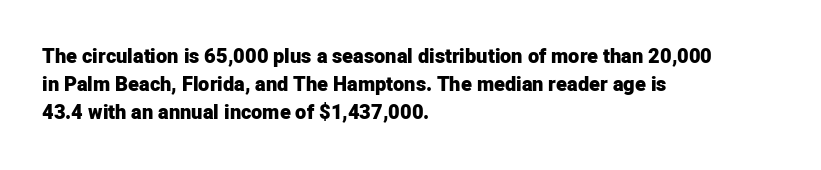
Its strokes are broad and dark, the hallmark of bold type. Plain, unruled lines of type. The paragraph shown leans on its left margin. Reading down the column, the eye jumps a familiar distance to each next line. Vertical strokes here are truly vertical.
